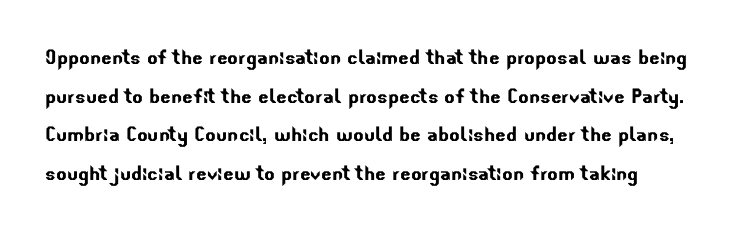
{"underline": "no", "line_spacing": "normal", "line_spacing_ratio": 1.55, "letter_spacing": "normal", "letter_spacing_em": 0.0, "glyph_px": 25}
